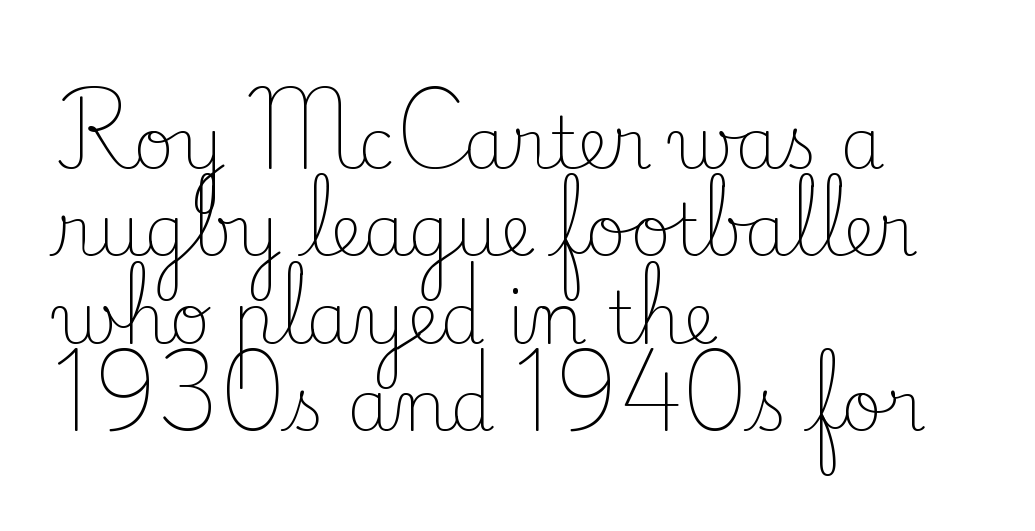
{"serif": "yes", "italic": "no", "bold": "no", "weight": "light", "width": "normal", "stroke_contrast": "low", "x_height": "small", "monospaced": "no", "underline": "no", "align": "left", "line_spacing_ratio": 1.23, "letter_spacing": "normal", "letter_spacing_em": 0.0, "glyph_px": 71}
